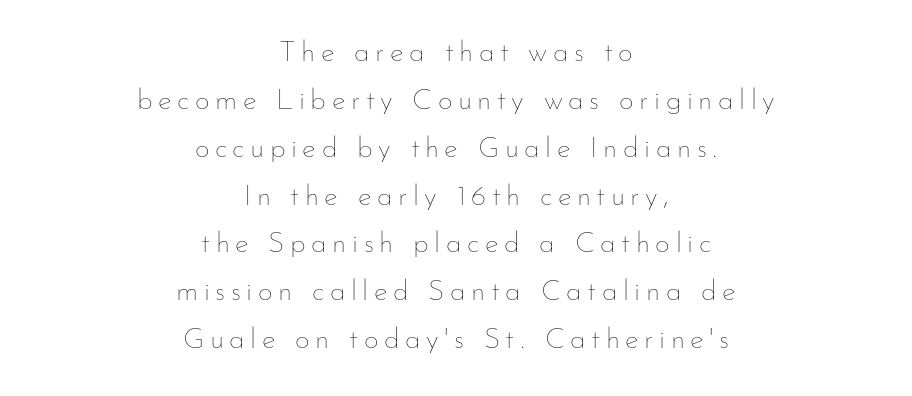
Q: Is the text bold? A: No.
Q: Is the text italic (slanted)? A: No, it is upright.
Q: Is the text underlined? A: No.
Q: How is the paragraph aligned? A: Centered.
Q: Is the spacing between lines tight, normal or loose? A: Normal.
Q: Width (condensed, normal, or wide)? A: Normal.
Q: Stroke contrast? A: Low.
Q: x-height? A: Small.
Q: Monospaced? A: No.
